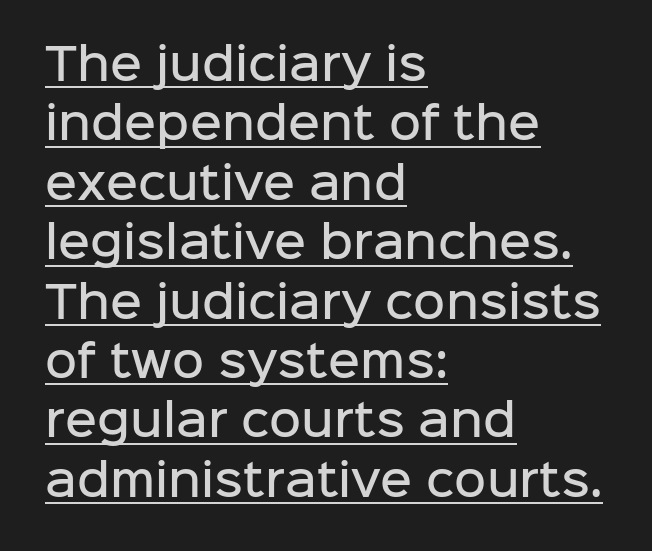
Looks like regular typesetting: each glyph gets only the width it needs. A sans-serif font was chosen for this passage. Standard letterfit; no display-style spreading of the glyphs. The block of text has a typical density, with ordinary space between rows.
